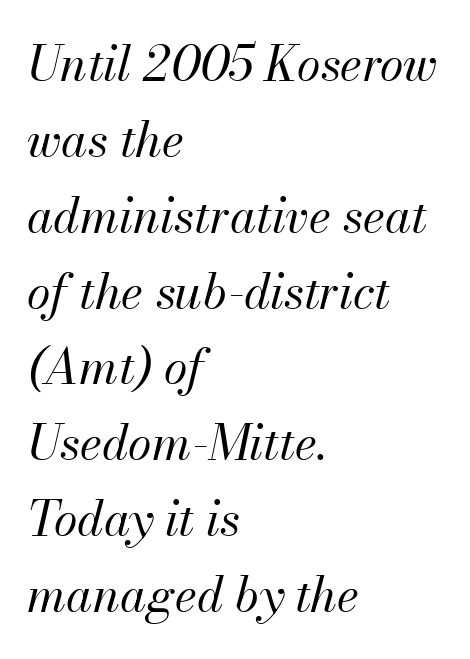
{"italic": "yes", "lean": "right", "slant_degrees": 13, "bold": "no", "weight": "regular", "width": "normal", "stroke_contrast": "medium", "x_height": "small", "monospaced": "no", "underline": "no", "align": "left", "line_spacing": "normal", "line_spacing_ratio": 1.58, "letter_spacing": "normal", "letter_spacing_em": 0.0, "glyph_px": 48}
